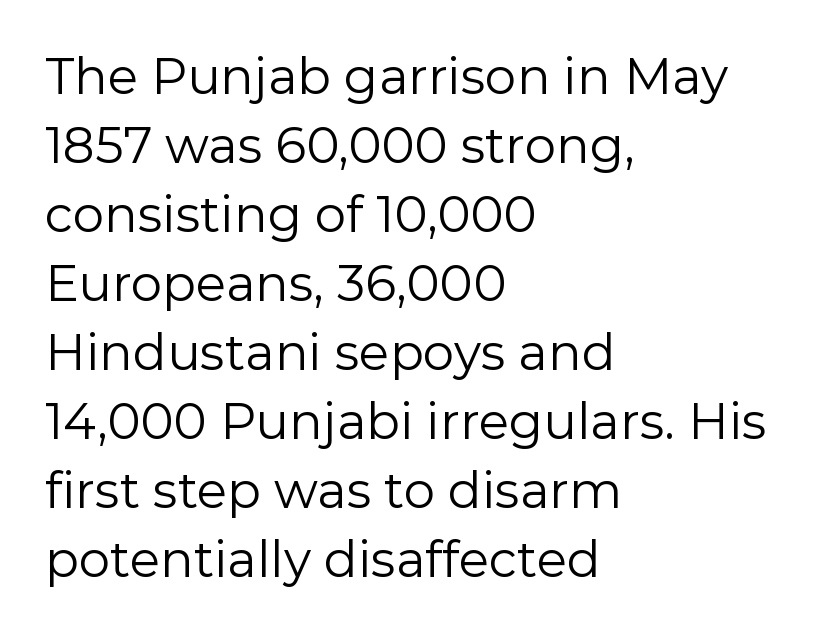
Q: Is the text bold? A: No.
Q: Is the text italic (slanted)? A: No, it is upright.
Q: Is the typeface a serif or a sans-serif typeface? A: Sans-serif.
Q: Is the text underlined? A: No.
Q: How is the paragraph aligned? A: Left-aligned.
Q: Is the spacing between letters normal or unusually wide? A: Normal.
Q: Is the spacing between lines tight, normal or loose? A: Normal.
Q: Width (condensed, normal, or wide)? A: Normal.
Q: Stroke contrast? A: Low.
Q: x-height? A: Medium.
Q: Monospaced? A: No.
